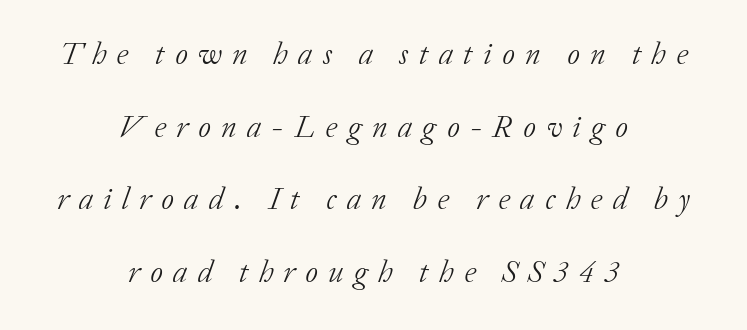
The image shows 31 px light serif type, italic (leaning right); set centered, loose line spacing (2.34x), unusually wide letter spacing (+0.33 em), not underlined; low stroke contrast and a medium x-height.
